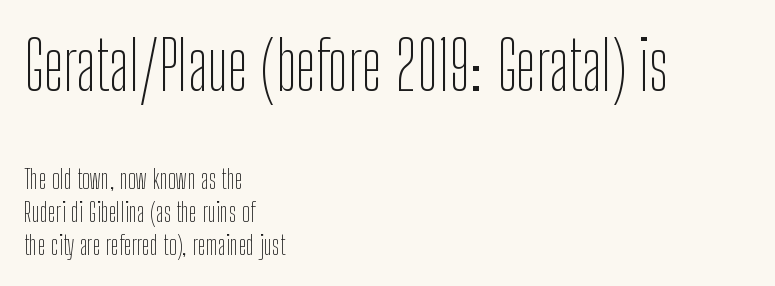
The image shows 68 px thin, condensed sans-serif type, upright; set left-aligned, line spacing 1.23x, normal letter spacing, not underlined; the first (top) block is 2.52x larger; low stroke contrast and a medium x-height.
